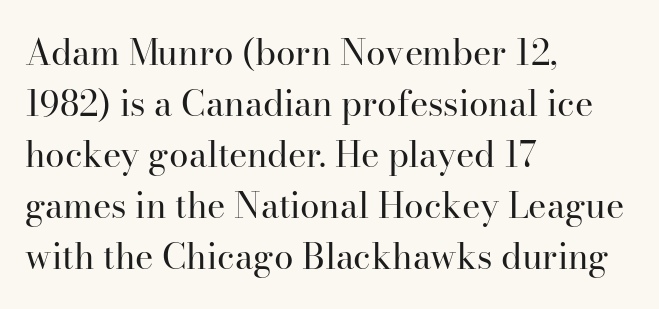
{"serif": "yes", "italic": "no", "bold": "no", "weight": "regular", "width": "normal", "stroke_contrast": "high", "x_height": "small", "monospaced": "no", "underline": "no", "align": "left", "line_spacing": "normal", "line_spacing_ratio": 1.46, "letter_spacing": "normal", "letter_spacing_em": 0.0, "glyph_px": 35}
